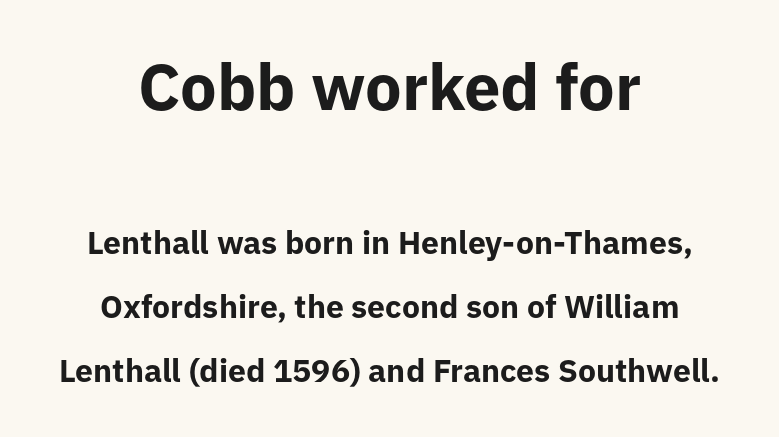
The image shows 65 px bold sans-serif type, upright; set centered, loose line spacing (1.99x), normal letter spacing, not underlined; the first (top) block is 2.03x larger; low stroke contrast and a medium x-height.
